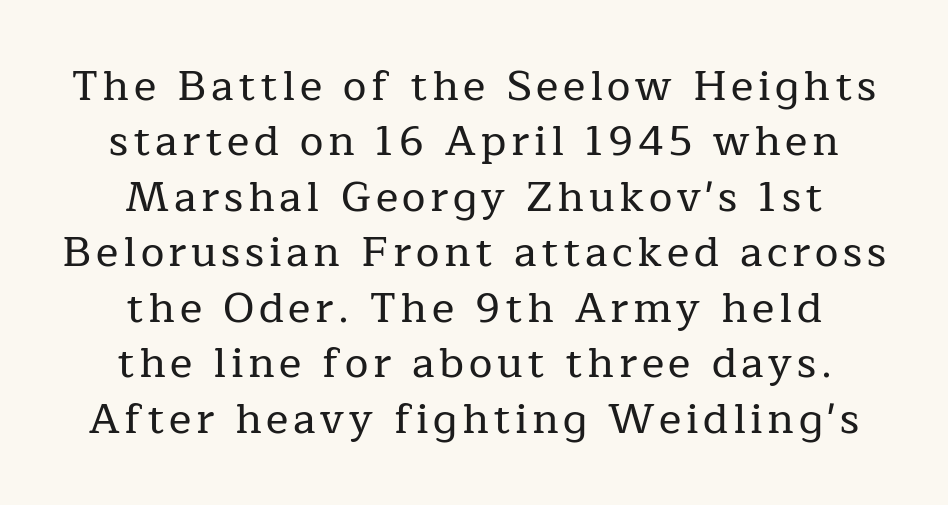
{"serif": "yes", "italic": "no", "width": "normal", "stroke_contrast": "low", "x_height": "medium", "monospaced": "no", "underline": "no", "align": "center", "line_spacing": "normal", "line_spacing_ratio": 1.32, "glyph_px": 42}
